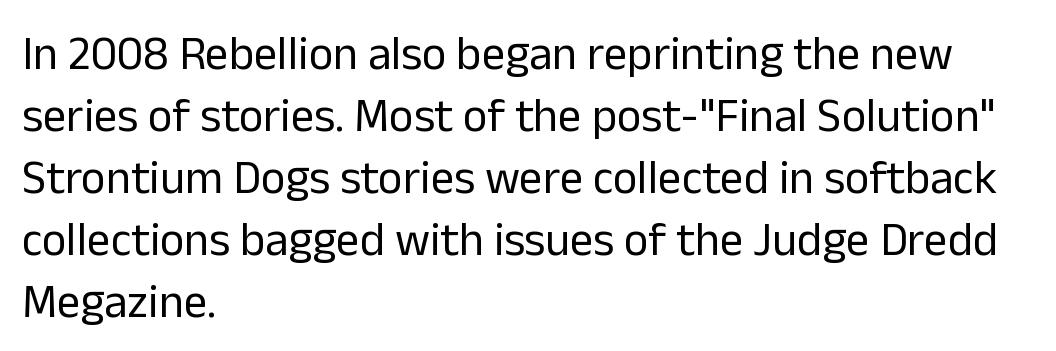
The image shows 47 px regular-weight sans-serif type, upright; set left-aligned, normal line spacing (1.32x), normal letter spacing, not underlined; low stroke contrast and a medium x-height.
